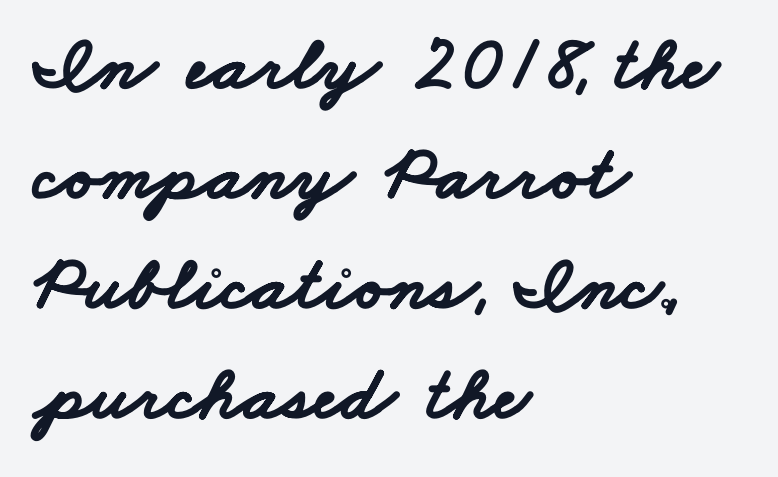
Q: Is the text bold? A: Yes.
Q: Is the typeface a serif or a sans-serif typeface? A: Sans-serif.
Q: Is the text underlined? A: No.
Q: How is the paragraph aligned? A: Left-aligned.
Q: Is the spacing between letters normal or unusually wide? A: Normal.
Q: Is the spacing between lines tight, normal or loose? A: Normal.
Q: Width (condensed, normal, or wide)? A: Wide.
Q: Stroke contrast? A: Low.
Q: x-height? A: Small.
Q: Monospaced? A: No.
